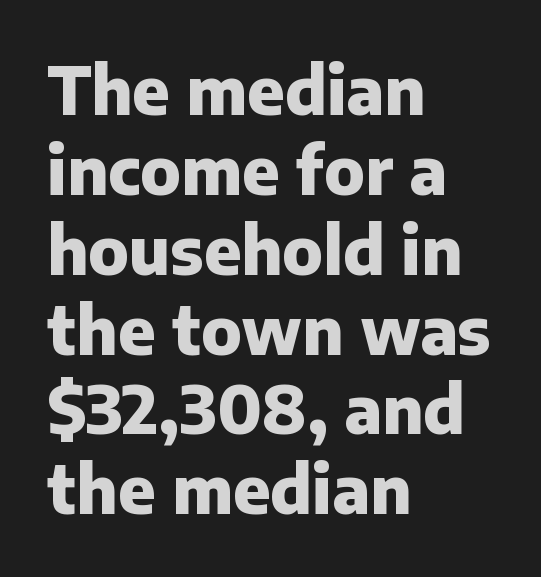
Q: Is the text bold? A: Yes.
Q: Is the text italic (slanted)? A: No, it is upright.
Q: Is the typeface a serif or a sans-serif typeface? A: Sans-serif.
Q: Is the text underlined? A: No.
Q: How is the paragraph aligned? A: Left-aligned.
Q: Is the spacing between letters normal or unusually wide? A: Normal.
Q: Width (condensed, normal, or wide)? A: Normal.
Q: Stroke contrast? A: Low.
Q: x-height? A: Medium.
Q: Monospaced? A: No.
